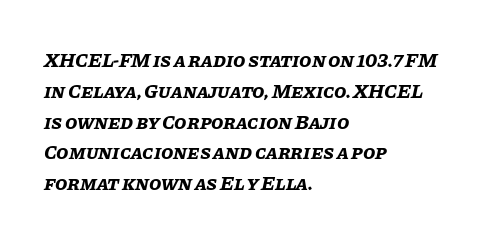
Q: Is the text bold? A: Yes.
Q: Is the text italic (slanted)? A: Yes, it leans right by about 11 degrees.
Q: Is the text underlined? A: No.
Q: How is the paragraph aligned? A: Left-aligned.
Q: Is the spacing between letters normal or unusually wide? A: Normal.
Q: Is the spacing between lines tight, normal or loose? A: Normal.
